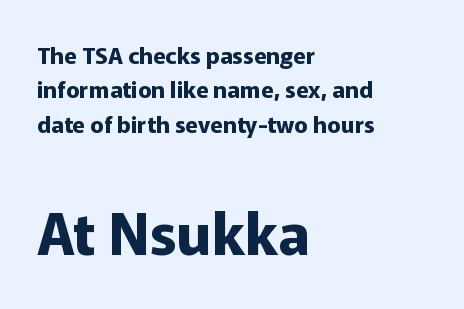
The image shows 58 px bold sans-serif type, upright; set left-aligned, normal line spacing (1.5x), normal letter spacing, not underlined; the second (bottom) block is 2.52x larger; low stroke contrast and a medium x-height.
